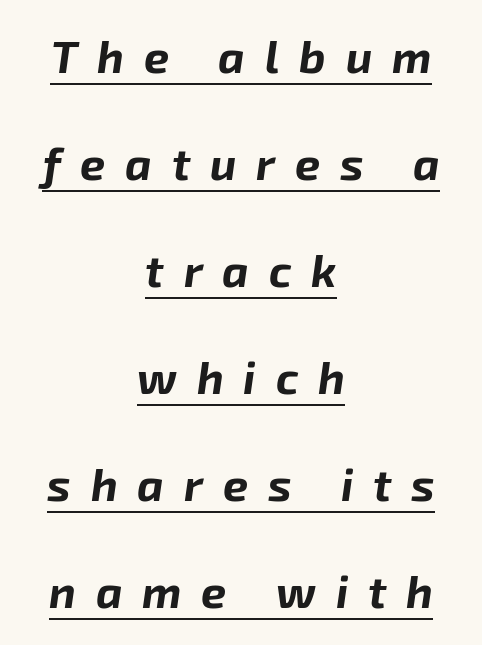
These lines were composed using italics. Teacher's note: observe the equal gaps on both sides — that is centered alignment. The line texture is sparse and dotted thanks to wide tracking. How heavy is the stroke? Heavy — this is a bold.
